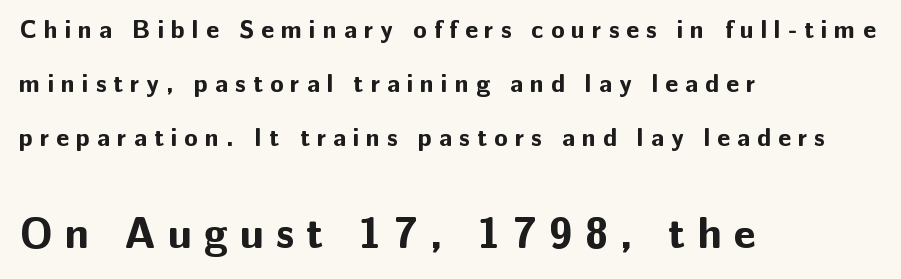
Q: Is the text bold? A: Yes.
Q: Is the text italic (slanted)? A: No, it is upright.
Q: Is the typeface a serif or a sans-serif typeface? A: Sans-serif.
Q: Is the text underlined? A: No.
Q: How is the paragraph aligned? A: Left-aligned.
Q: Is the spacing between letters normal or unusually wide? A: Unusually wide.
Q: Is the spacing between lines tight, normal or loose? A: Loose.
Q: Which block of text is set in a larger size, the first (top) or the second (bottom)? A: The second (bottom) one.
Q: Width (condensed, normal, or wide)? A: Normal.
Q: Stroke contrast? A: Low.
Q: x-height? A: Medium.
Q: Monospaced? A: No.
